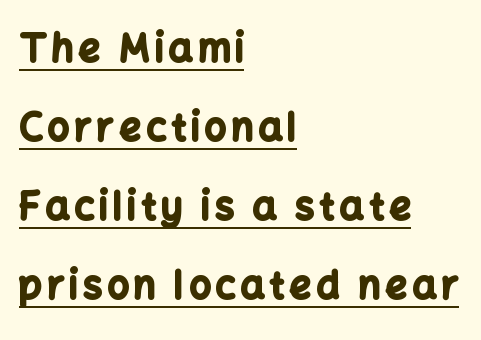
This rendering features underlined lettering. Spacing verdict: proportional, widths tailored to each character. Tall strokes in this sample are plumb rather than angled. Serifs: no, the terminals of the letterforms are clean.
